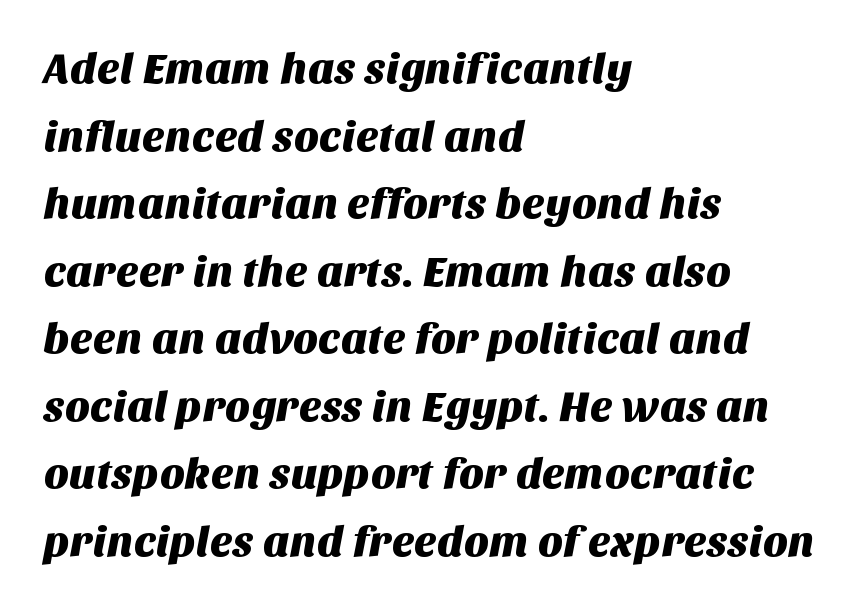
Q: Is the typeface a serif or a sans-serif typeface? A: Sans-serif.
Q: Is the text underlined? A: No.
Q: How is the paragraph aligned? A: Left-aligned.
Q: Is the spacing between letters normal or unusually wide? A: Normal.
Q: Is the spacing between lines tight, normal or loose? A: Normal.
Q: Width (condensed, normal, or wide)? A: Normal.
Q: Stroke contrast? A: Medium.
Q: x-height? A: Large.
Q: Monospaced? A: No.
